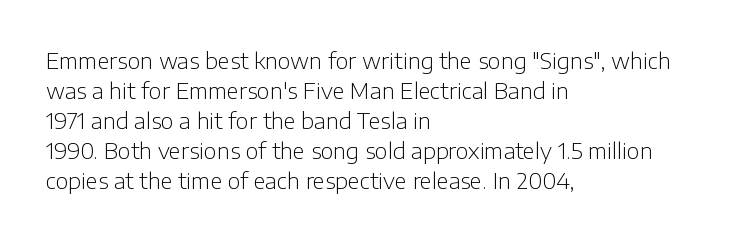
Q: Is the text bold? A: No.
Q: Is the text italic (slanted)? A: No, it is upright.
Q: Is the text underlined? A: No.
Q: How is the paragraph aligned? A: Left-aligned.
Q: Is the spacing between letters normal or unusually wide? A: Normal.
Q: Is the spacing between lines tight, normal or loose? A: Normal.
